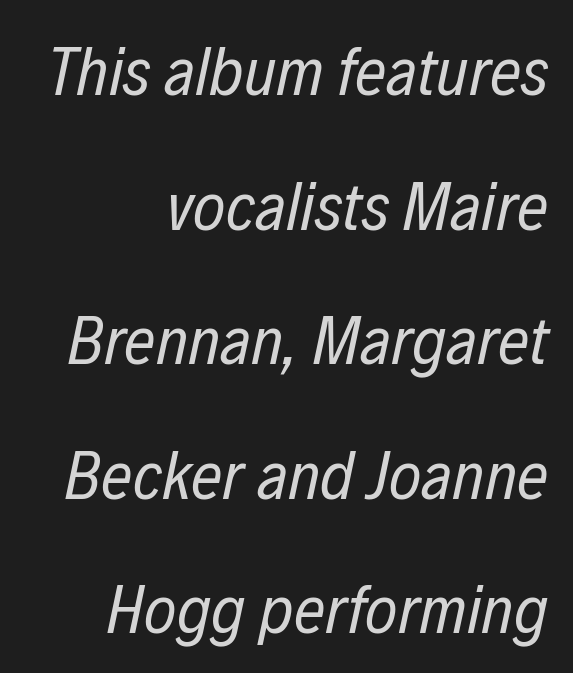
The image shows 69 px regular-weight, condensed type, italic (leaning right); set right-aligned, loose line spacing (1.95x), normal letter spacing, not underlined; low stroke contrast and a medium x-height.
